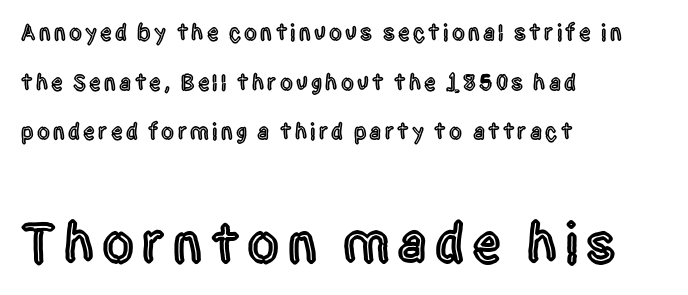
Q: Is the text italic (slanted)? A: No, it is upright.
Q: Is the typeface a serif or a sans-serif typeface? A: Sans-serif.
Q: Is the text underlined? A: No.
Q: How is the paragraph aligned? A: Left-aligned.
Q: Is the spacing between lines tight, normal or loose? A: Loose.
Q: Which block of text is set in a larger size, the first (top) or the second (bottom)? A: The second (bottom) one.
Q: Width (condensed, normal, or wide)? A: Condensed.
Q: x-height? A: Large.
Q: Monospaced? A: No.
